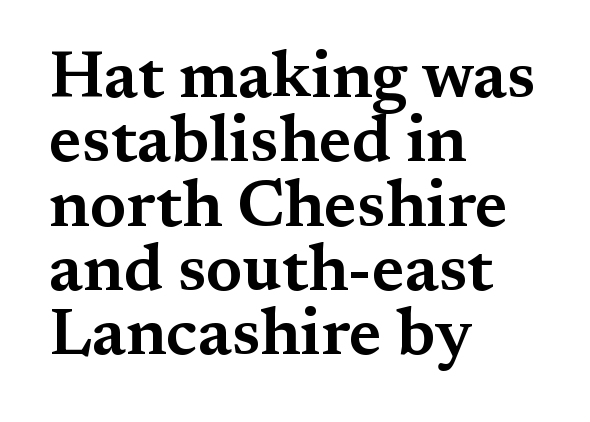
Left-aligned paragraph, ragged on the right. The type family on display is of the serif kind. Characters remain perfectly vertical along every line. Interline gaps are noticeably narrow in this sample. A typesetter would call this proportional, since set widths differ per character. Nobody drew a line under any word here.
